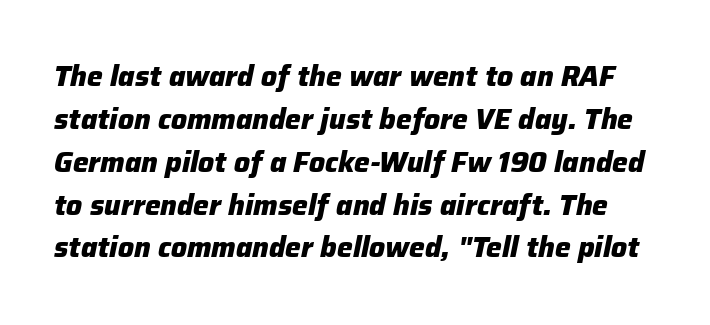
The image shows 28 px heavy type, italic (leaning right); set normal line spacing (1.53x), normal letter spacing, not underlined; low stroke contrast and a medium x-height.
